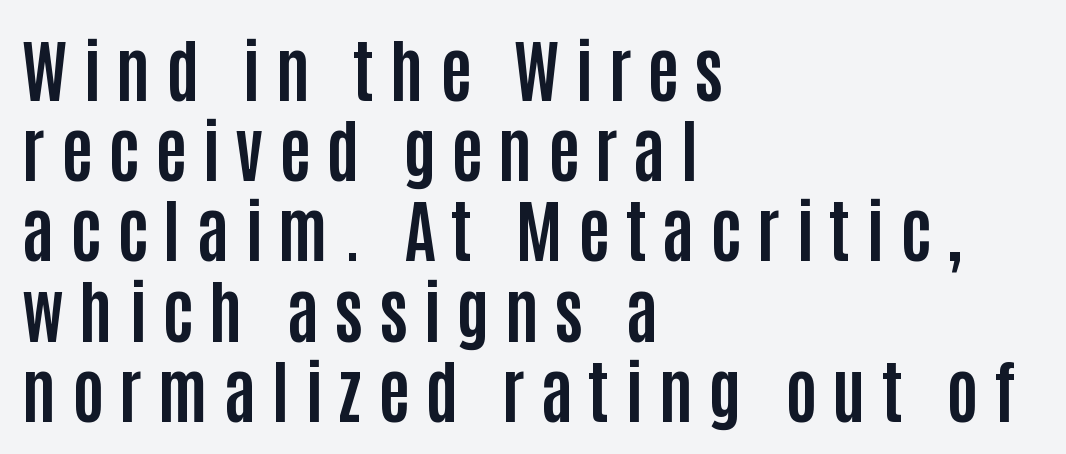
The face used here is a sans, in the tradition of grotesques and geometrics. Posture: vertical. Decoration check: the copy has no underline. These lines are rendered in a variable-pitch font. The tracking reads as deliberately expanded to a designer's eye. The passage shown is emphatically bold.
